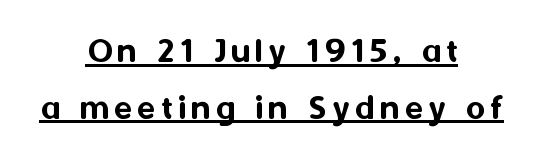
Q: Is the text italic (slanted)? A: No, it is upright.
Q: Is the typeface a serif or a sans-serif typeface? A: Sans-serif.
Q: Is the text underlined? A: Yes.
Q: How is the paragraph aligned? A: Centered.
Q: Is the spacing between lines tight, normal or loose? A: Normal.
Q: Width (condensed, normal, or wide)? A: Normal.
Q: Stroke contrast? A: Medium.
Q: x-height? A: Medium.
Q: Monospaced? A: No.
